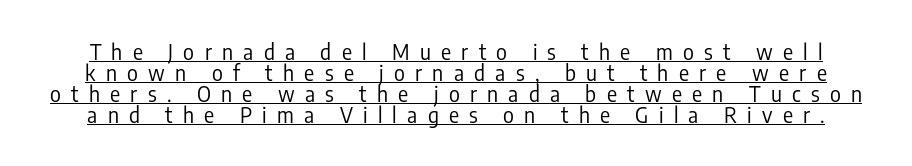
The image shows 21 px text type, upright; set tight line spacing (1.0x), unusually wide letter spacing (+0.49 em), underlined.
